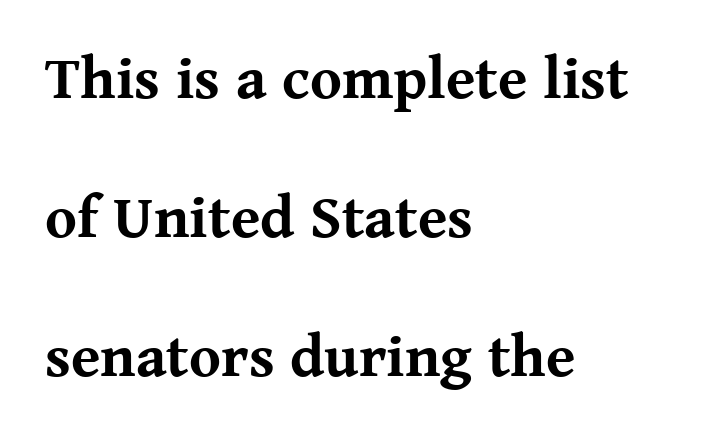
The gaps between neighbouring characters are ordinary and unremarkable. Each letter keeps its own natural width here, so spacing adapts to shape. A roman cut, with each character standing at attention. Stroke terminals: seriffed. What's the leading like? Stretched, with rows far apart. A dark, heavy texture on the line: the type is bold.
